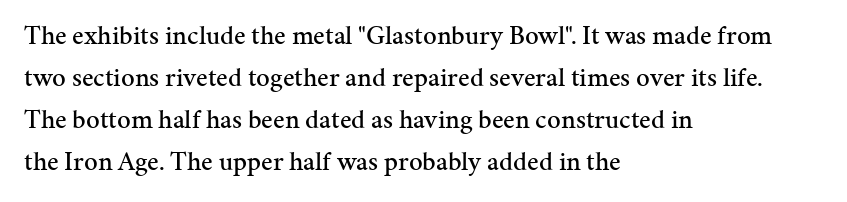
{"italic": "no", "underline": "no", "align": "left", "line_spacing": "normal", "line_spacing_ratio": 1.55, "letter_spacing": "normal", "letter_spacing_em": 0.0, "glyph_px": 27}
